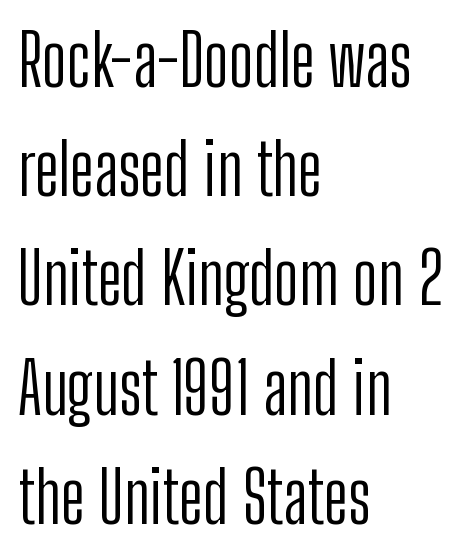
Descender tails drop into unmarked territory. Nothing sits at the stroke ends, so this counts as sans-serif. The setting favours the left margin, as ordinary paragraphs usually do. Each stroke keeps to a modest, everyday thickness or less.
